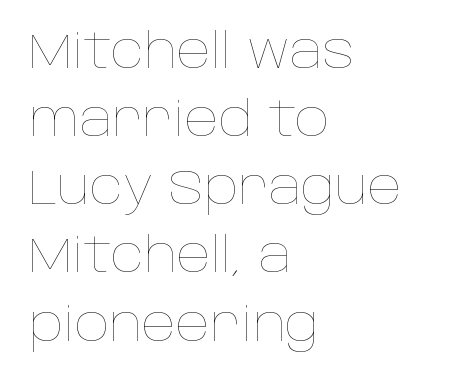
Q: Is the text bold? A: No.
Q: Is the text italic (slanted)? A: No, it is upright.
Q: Is the text underlined? A: No.
Q: How is the paragraph aligned? A: Left-aligned.
Q: Is the spacing between letters normal or unusually wide? A: Normal.
Q: Is the spacing between lines tight, normal or loose? A: Normal.
Q: Width (condensed, normal, or wide)? A: Normal.
Q: Stroke contrast? A: Low.
Q: x-height? A: Large.
Q: Monospaced? A: No.
